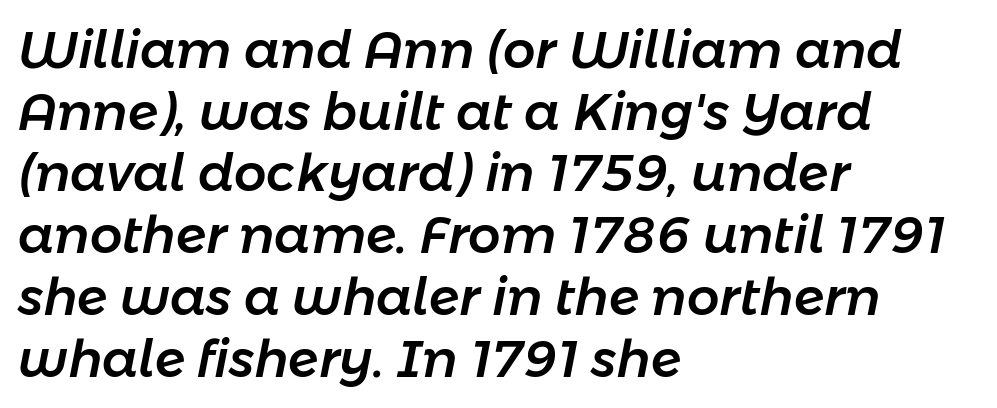
The image shows 51 px text type, italic (leaning right); set left-aligned, line spacing 1.21x, normal letter spacing, not underlined; low stroke contrast and a medium x-height.
